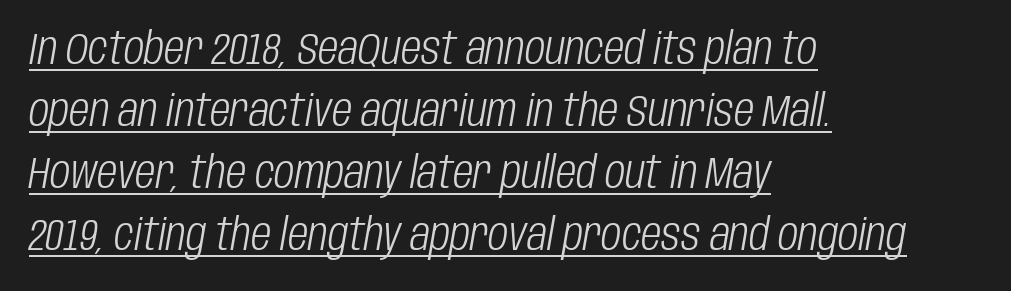
{"italic": "yes", "lean": "right", "slant_degrees": 10, "bold": "no", "weight": "light", "width": "condensed", "stroke_contrast": "low", "x_height": "large", "monospaced": "no", "underline": "yes", "align": "left", "line_spacing": "normal", "line_spacing_ratio": 1.41, "letter_spacing": "normal", "letter_spacing_em": 0.0, "glyph_px": 44}
